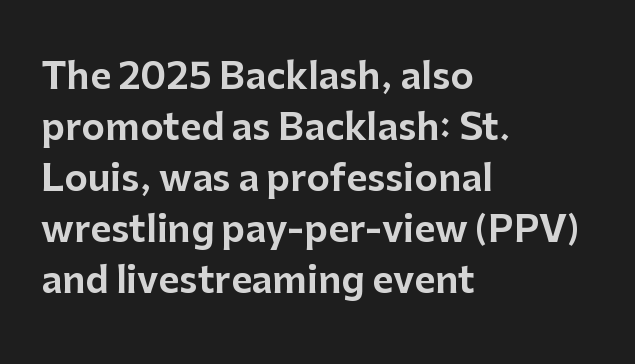
Q: Is the text italic (slanted)? A: No, it is upright.
Q: Is the typeface a serif or a sans-serif typeface? A: Sans-serif.
Q: Is the text underlined? A: No.
Q: How is the paragraph aligned? A: Left-aligned.
Q: Is the spacing between letters normal or unusually wide? A: Normal.
Q: Is the spacing between lines tight, normal or loose? A: Normal.
Q: Width (condensed, normal, or wide)? A: Normal.
Q: Stroke contrast? A: Low.
Q: x-height? A: Medium.
Q: Monospaced? A: No.
